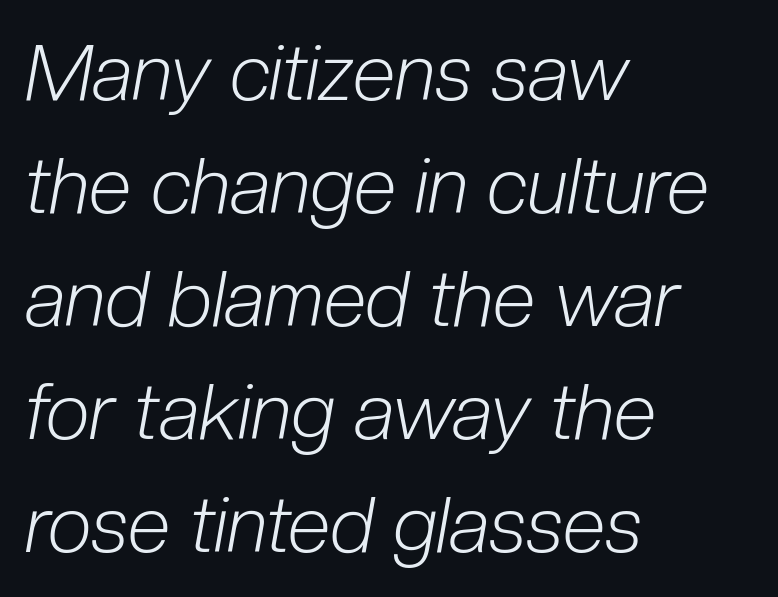
This rendering uses left alignment, leaving the right contour irregular. Caption: standard tracking, unaltered. These lines are rendered in a variable-pitch font. The glyphs are unaccompanied by any horizontal stroke below them. Leading: standard. The characters are drawn with everyday or finer stroke widths.
